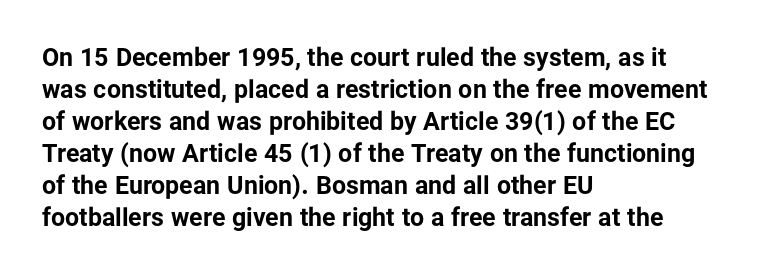
Q: Is the text bold? A: Yes.
Q: Is the text italic (slanted)? A: No, it is upright.
Q: Is the text underlined? A: No.
Q: How is the paragraph aligned? A: Left-aligned.
Q: Is the spacing between letters normal or unusually wide? A: Normal.
Q: Is the spacing between lines tight, normal or loose? A: Normal.
